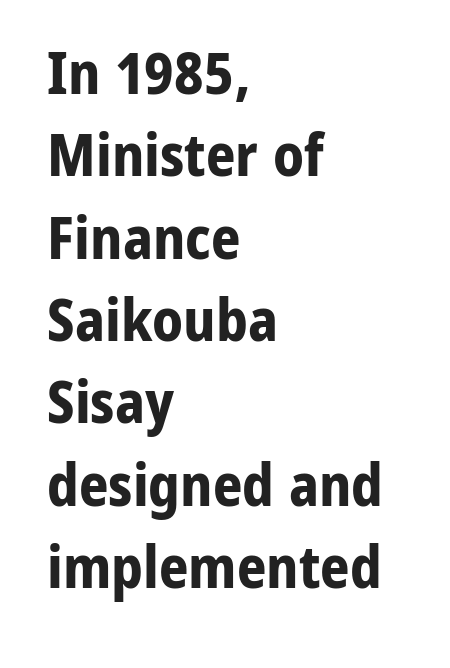
Q: Is the text bold? A: Yes.
Q: Is the text italic (slanted)? A: No, it is upright.
Q: Is the typeface a serif or a sans-serif typeface? A: Sans-serif.
Q: Is the text underlined? A: No.
Q: How is the paragraph aligned? A: Left-aligned.
Q: Is the spacing between letters normal or unusually wide? A: Normal.
Q: Is the spacing between lines tight, normal or loose? A: Normal.
Q: Width (condensed, normal, or wide)? A: Normal.
Q: Stroke contrast? A: Low.
Q: x-height? A: Medium.
Q: Monospaced? A: No.
